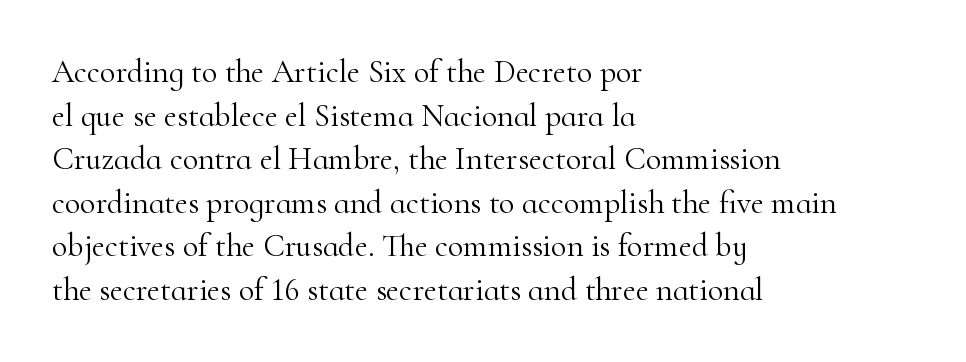
Think of a printed novel: that variable character pitch is what you see here. Small tapered or slab feet sit at the stroke ends, so this counts as serif. Short and long lines alike share a common starting point at left. Honestly, the letter spacing is just normal — you wouldn't notice it. Stroke mass is kept to a normal reading level or below.
